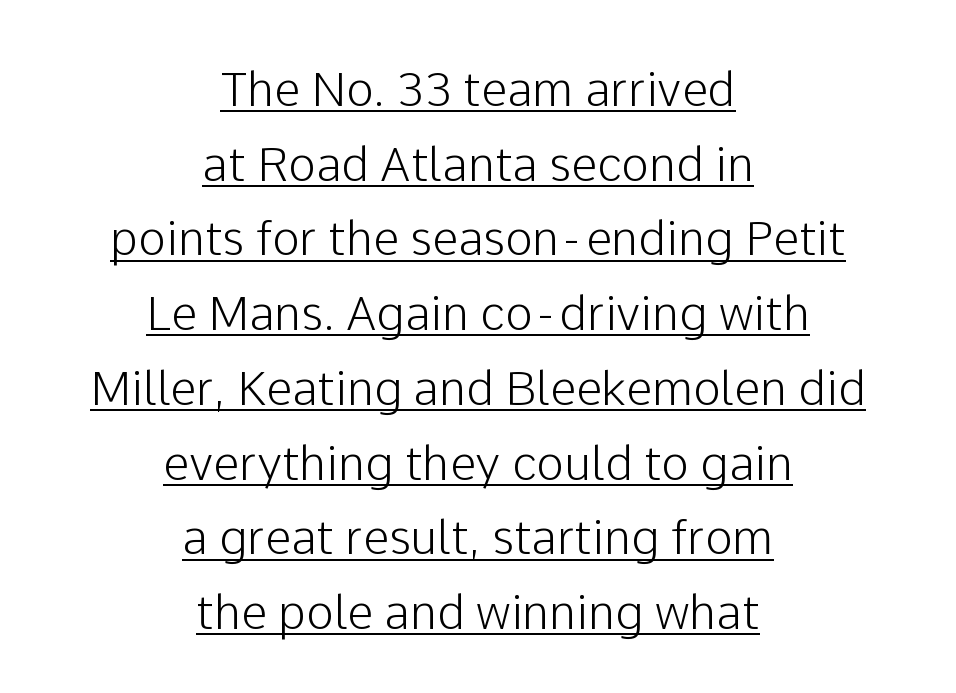
{"serif": "no", "italic": "no", "width": "normal", "stroke_contrast": "low", "x_height": "medium", "monospaced": "no", "underline": "yes", "align": "center", "line_spacing": "normal", "line_spacing_ratio": 1.59, "letter_spacing": "normal", "letter_spacing_em": 0.0, "glyph_px": 47}
